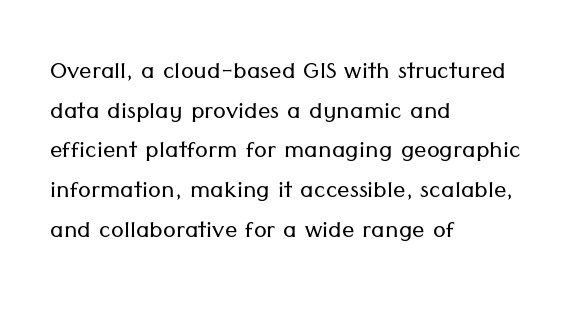
{"serif": "no", "italic": "no", "bold": "no", "weight": "light", "width": "normal", "stroke_contrast": "low", "x_height": "medium", "monospaced": "no", "underline": "no", "align": "left", "line_spacing": "normal", "line_spacing_ratio": 1.28, "letter_spacing": "normal", "letter_spacing_em": 0.0, "glyph_px": 31}
